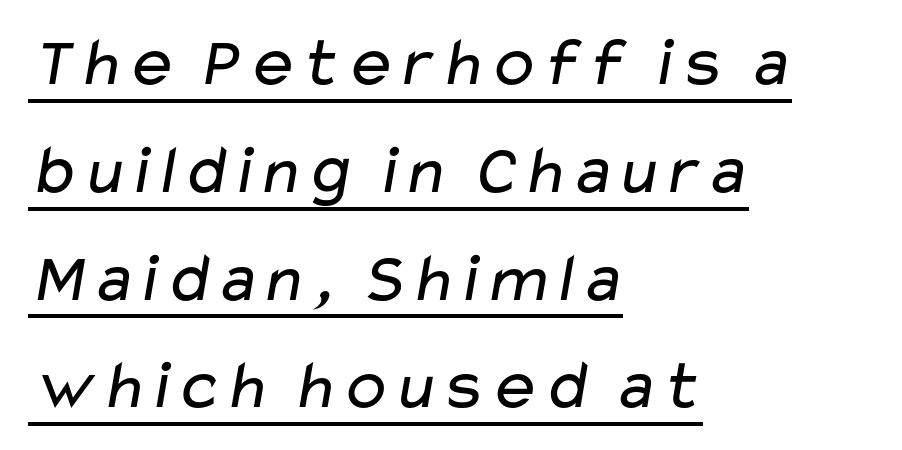
{"serif": "no", "bold": "no", "weight": "regular", "width": "wide", "stroke_contrast": "low", "x_height": "medium", "monospaced": "no", "underline": "yes", "align": "left", "line_spacing": "normal", "line_spacing_ratio": 1.54, "letter_spacing": "normal", "letter_spacing_em": 0.0, "glyph_px": 70}
